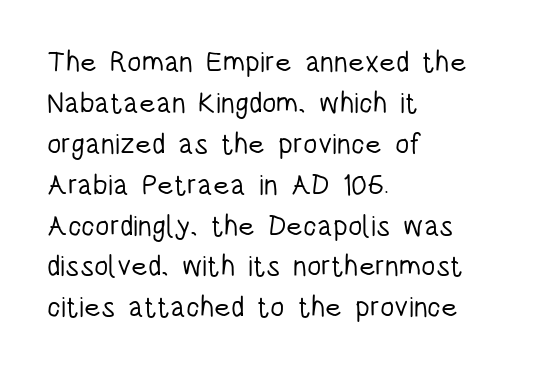
The image shows 29 px light, condensed sans-serif type, upright; set left-aligned, normal line spacing (1.41x), normal letter spacing, not underlined; low stroke contrast and a large x-height.
